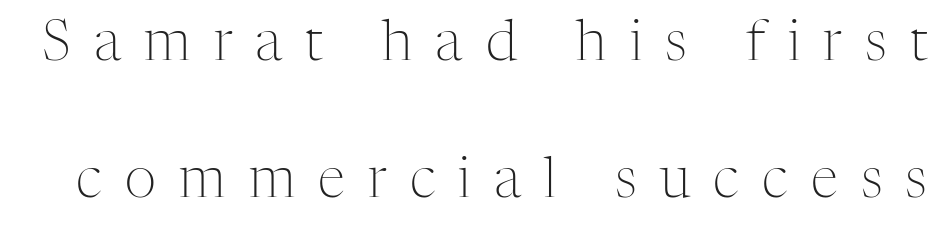
No letter is thick-stroked: the sample isn't bold. Successive baselines arrive slowly, with a big drop between each. You could not count columns in this text — the font is proportionally spaced. Posture: vertical. Each row of text sits above clean, open space. I'd call this a serif setting — the letters wear small feet.
